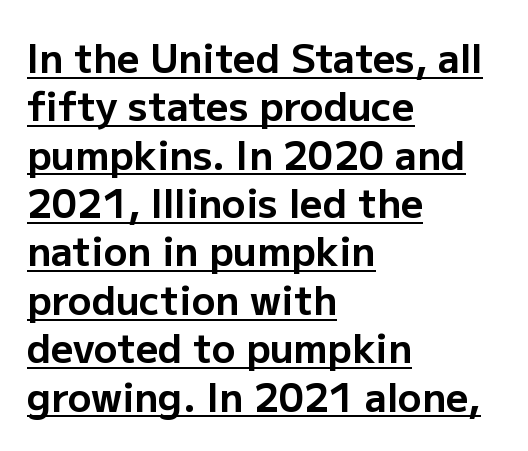
The ragged edge is on the right, which tells us the setting is flush left. No extra tracking has been applied to these lines. You can tell it's not italic because the verticals are truly vertical. The characters display no serif detailing; their extremities are plain. Notice how a bar underscores the lettering throughout. Think of a printed novel: that variable character pitch is what you see here.
